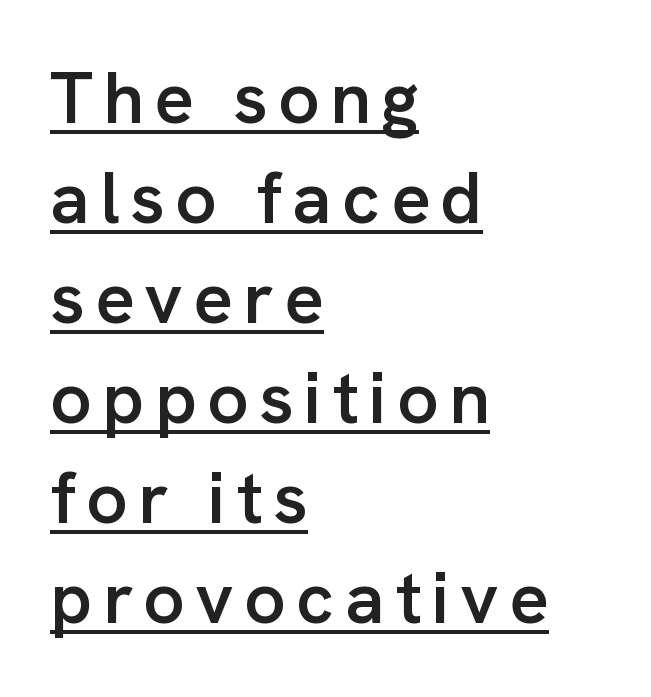
{"serif": "no", "italic": "no", "bold": "semi", "weight": "semibold", "width": "normal", "stroke_contrast": "low", "x_height": "medium", "monospaced": "no", "underline": "yes", "align": "left", "line_spacing": "normal", "line_spacing_ratio": 1.37, "glyph_px": 73}
